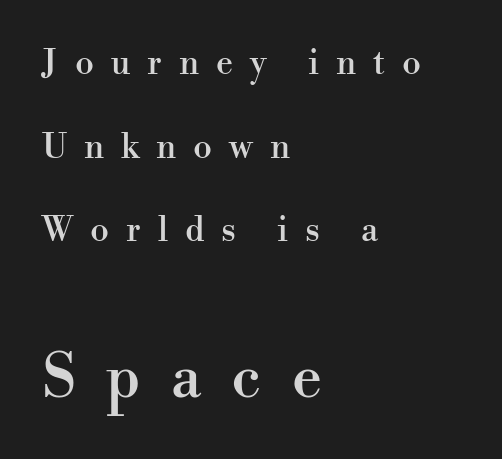
Spacing verdict: proportional, widths tailored to each character. Inter-character spacing is expanded well beyond the font's built-in metrics. The foot of each line stays bare and open. Vertical strokes here are truly vertical.
